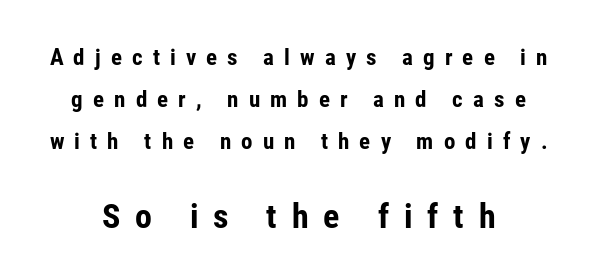
Q: Is the text bold? A: Yes.
Q: Is the text italic (slanted)? A: No, it is upright.
Q: Is the typeface a serif or a sans-serif typeface? A: Sans-serif.
Q: Is the text underlined? A: No.
Q: How is the paragraph aligned? A: Centered.
Q: Is the spacing between letters normal or unusually wide? A: Unusually wide.
Q: Which block of text is set in a larger size, the first (top) or the second (bottom)? A: The second (bottom) one.
Q: Width (condensed, normal, or wide)? A: Condensed.
Q: Stroke contrast? A: Low.
Q: x-height? A: Medium.
Q: Monospaced? A: No.
